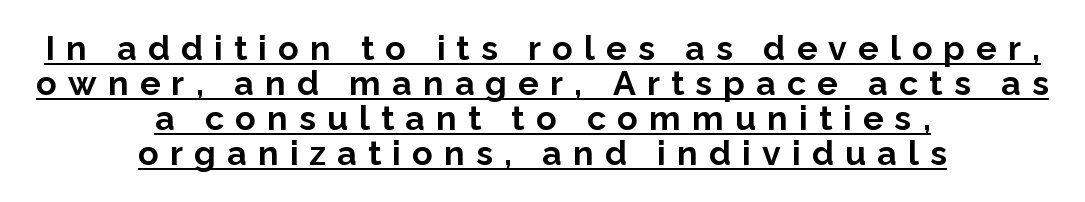
The image shows 34 px bold sans-serif type, upright; set centered, tight line spacing (1.03x), unusually wide letter spacing (+0.33 em), underlined; low stroke contrast and a medium x-height.
